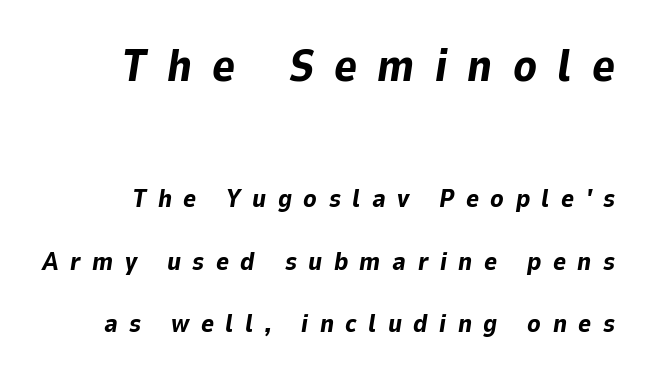
How heavy is the stroke? Heavy — this is a bold. Substantial extra tracking has been applied to these lines. Proportional: the letters do not fall into vertical columns. The space beneath each line is pristine and unruled. The face used here appears at its bigger size in the upper chunk. Is there much room between lines? Yes — plenty of vertical air separates them.
